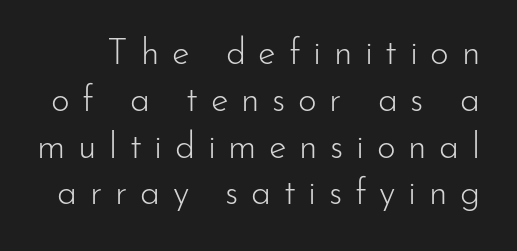
{"serif": "no", "italic": "no", "bold": "no", "weight": "light", "width": "normal", "stroke_contrast": "low", "x_height": "small", "monospaced": "no", "underline": "no", "line_spacing": "normal", "line_spacing_ratio": 1.3, "letter_spacing": "wide", "letter_spacing_em": 0.35, "glyph_px": 36}
